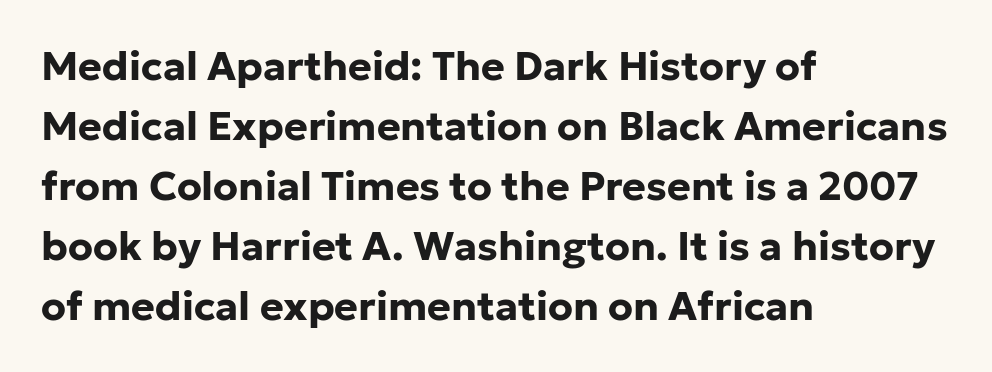
The image shows 40 px bold sans-serif type, upright; set left-aligned, normal line spacing (1.5x), normal letter spacing, not underlined; low stroke contrast and a medium x-height.
